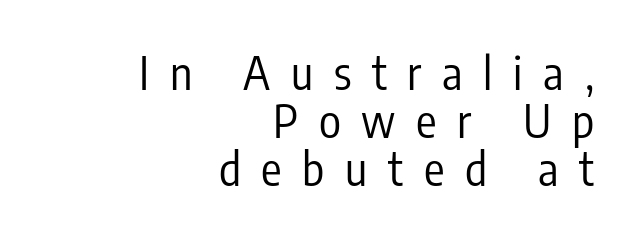
The image shows 46 px regular-weight, condensed sans-serif type, upright; set right-aligned, tight line spacing (1.04x), unusually wide letter spacing (+0.45 em), not underlined; low stroke contrast and a medium x-height.
